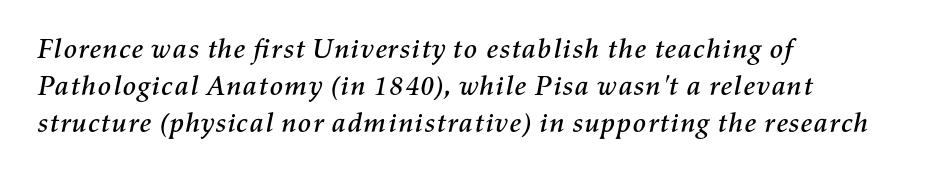
Q: Is the text italic (slanted)? A: Yes, it leans right by about 11 degrees.
Q: Is the text underlined? A: No.
Q: How is the paragraph aligned? A: Left-aligned.
Q: Is the spacing between letters normal or unusually wide? A: Normal.
Q: Is the spacing between lines tight, normal or loose? A: Normal.
Q: Width (condensed, normal, or wide)? A: Normal.
Q: Stroke contrast? A: Medium.
Q: x-height? A: Medium.
Q: Monospaced? A: No.
